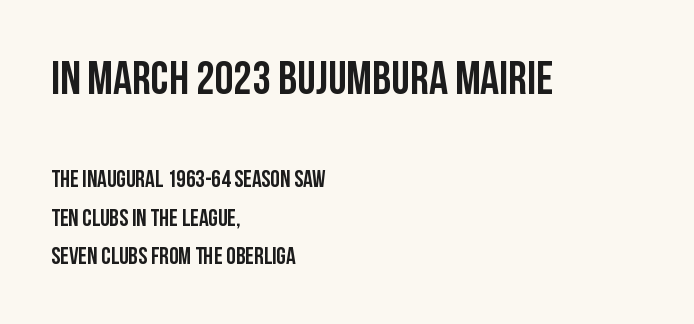
Honestly, there is no underline to notice here at all. The designer gave the opening block more size than the closing block. The face used here is proportionally spaced, like ordinary book or web type. Nope, no serifs anywhere on these letters.
